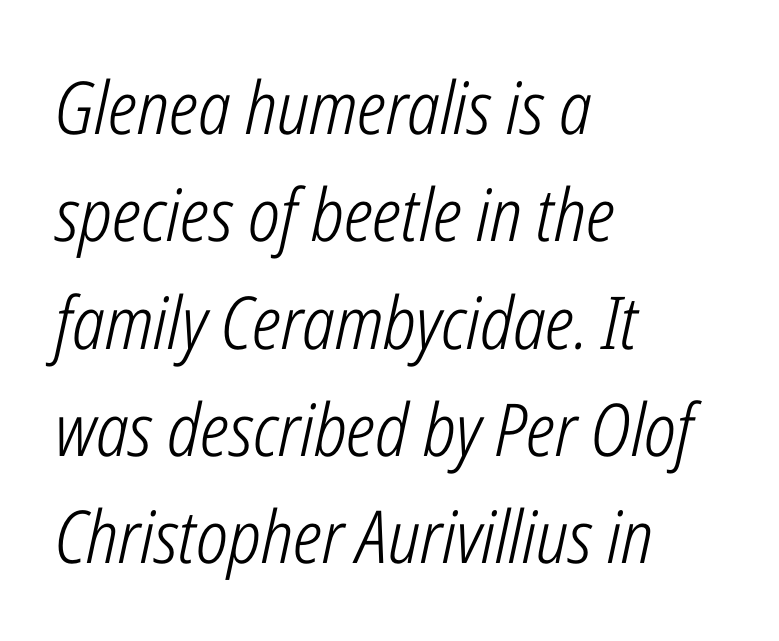
{"italic": "yes", "lean": "right", "slant_degrees": 12, "bold": "no", "weight": "light", "width": "condensed", "stroke_contrast": "low", "x_height": "medium", "monospaced": "no", "underline": "no", "align": "left", "line_spacing": "normal", "line_spacing_ratio": 1.47, "letter_spacing": "normal", "letter_spacing_em": 0.0, "glyph_px": 73}
